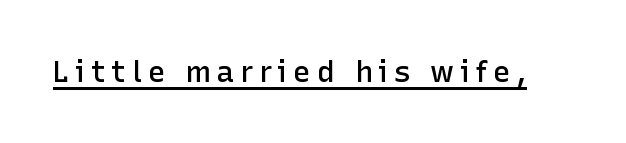
Q: Is the text bold? A: Semi-bold.
Q: Is the text italic (slanted)? A: No, it is upright.
Q: Is the typeface a serif or a sans-serif typeface? A: Sans-serif.
Q: Is the text underlined? A: Yes.
Q: Width (condensed, normal, or wide)? A: Normal.
Q: Stroke contrast? A: Low.
Q: x-height? A: Medium.
Q: Monospaced? A: No.
